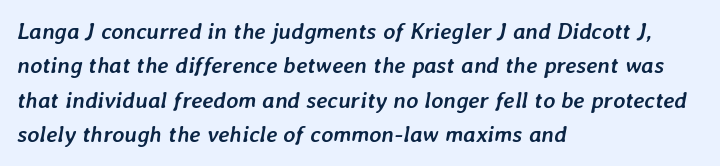
How heavy is the stroke? Heavy — this is a bold. The area under the type is left untouched. The axis of the letterforms is tilted away from vertical. Casual observation: everything's shoved over to the left.
